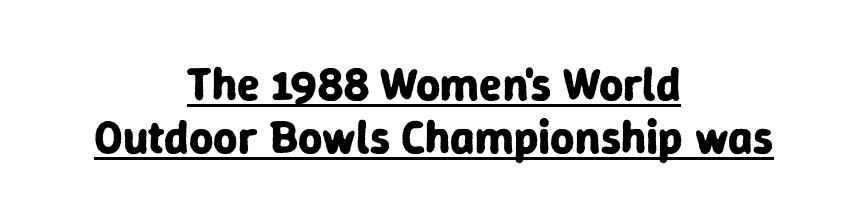
{"serif": "no", "italic": "no", "bold": "yes", "weight": "bold", "width": "normal", "stroke_contrast": "low", "x_height": "medium", "monospaced": "no", "underline": "yes", "align": "center", "line_spacing": "tight", "line_spacing_ratio": 1.13, "letter_spacing": "normal", "letter_spacing_em": 0.0, "glyph_px": 47}
